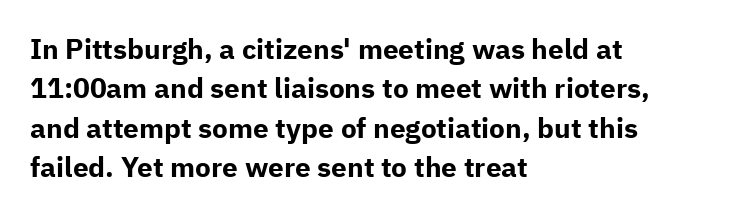
The image shows 28 px bold sans-serif type, upright; set left-aligned, normal line spacing (1.41x), normal letter spacing, not underlined; low stroke contrast and a medium x-height.
